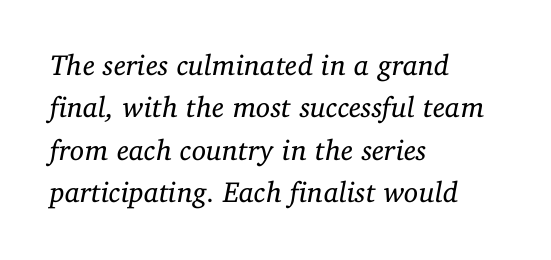
The image shows 29 px regular-weight serif type, italic (leaning right); set left-aligned, normal line spacing (1.46x), normal letter spacing, not underlined; low stroke contrast and a medium x-height.
